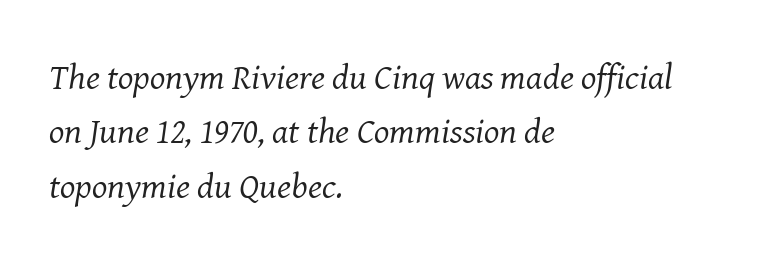
{"serif": "yes", "italic": "yes", "lean": "right", "slant_degrees": 8, "bold": "no", "weight": "regular", "width": "normal", "stroke_contrast": "medium", "x_height": "medium", "monospaced": "no", "underline": "no", "align": "left", "line_spacing": "normal", "line_spacing_ratio": 1.51, "letter_spacing": "normal", "letter_spacing_em": 0.0, "glyph_px": 36}
